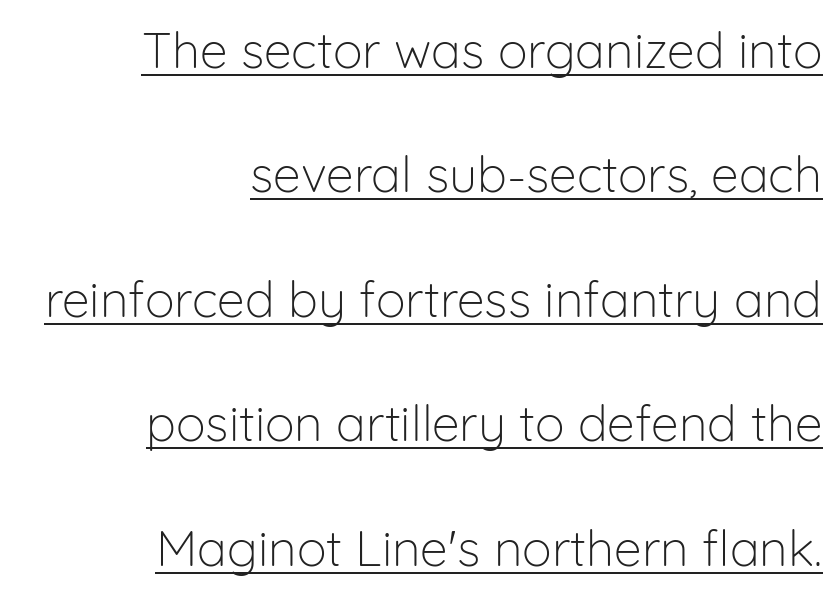
{"serif": "no", "italic": "no", "bold": "no", "weight": "light", "width": "normal", "stroke_contrast": "low", "x_height": "medium", "monospaced": "no", "underline": "yes", "align": "right", "line_spacing": "loose", "line_spacing_ratio": 2.49, "letter_spacing": "normal", "letter_spacing_em": 0.0, "glyph_px": 50}
